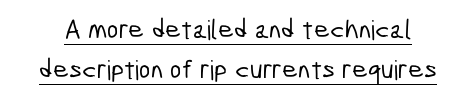
The image shows 27 px text type; set normal line spacing (1.49x), normal letter spacing, underlined.
